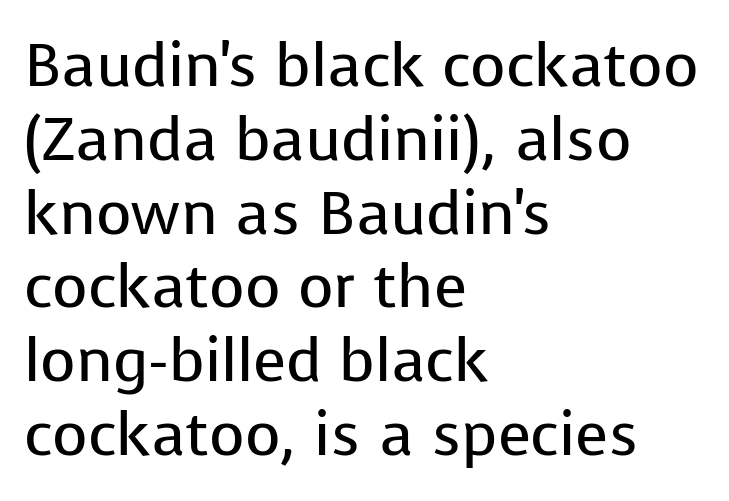
{"serif": "no", "italic": "no", "bold": "no", "weight": "regular", "width": "normal", "stroke_contrast": "low", "x_height": "medium", "monospaced": "no", "underline": "no", "align": "left", "line_spacing_ratio": 1.21, "letter_spacing": "normal", "letter_spacing_em": 0.0, "glyph_px": 61}
